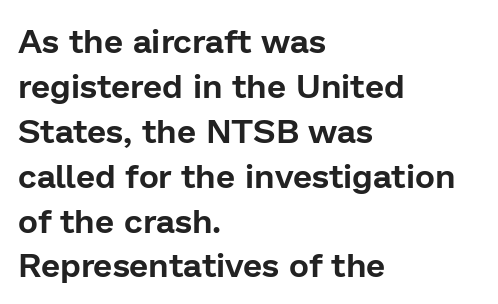
{"serif": "no", "italic": "no", "width": "normal", "stroke_contrast": "low", "x_height": "medium", "monospaced": "no", "underline": "no", "align": "left", "line_spacing": "normal", "line_spacing_ratio": 1.32, "letter_spacing": "normal", "letter_spacing_em": 0.0, "glyph_px": 34}
